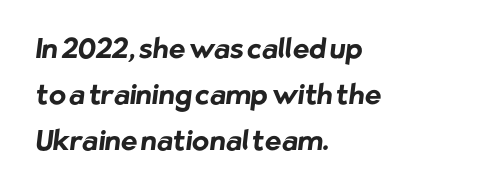
The glyphs have the mass of a bold cut. Here the designer chose a conventional face with non-uniform glyph widths. This sample is left-justified, so line endings fall wherever the words run out. Check the space under the baseline: it is left empty.
